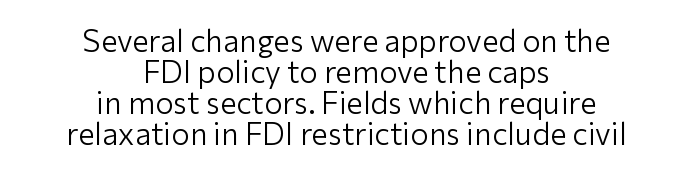
The typeface chosen for these lines omits serifs. Casual observation: everything's sitting right in the middle. Letter spacing: default. The baseline area is clear.
